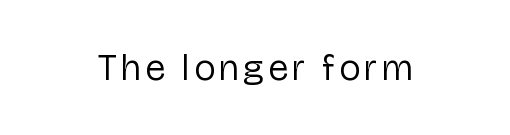
The image shows 37 px regular-weight sans-serif type, upright; set centered, not underlined; low stroke contrast and a medium x-height.
